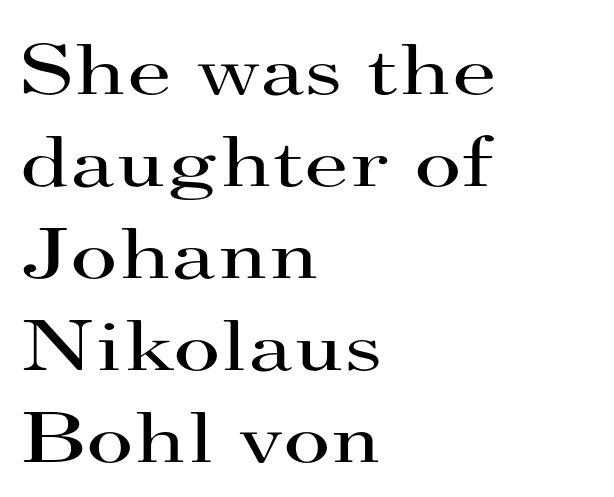
The image shows 73 px regular-weight, wide serif type, upright; set left-aligned, normal line spacing (1.26x), normal letter spacing, not underlined; high stroke contrast and a small x-height.
